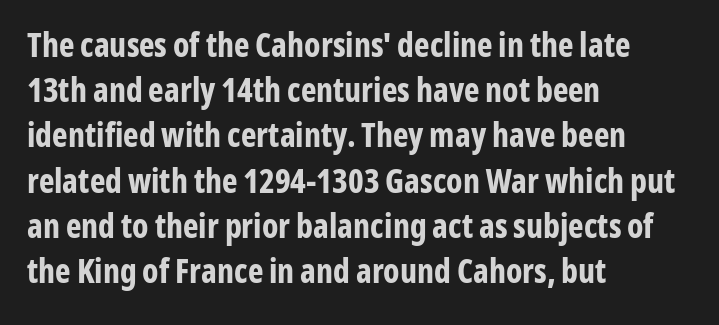
Q: Is the text bold? A: Yes.
Q: Is the text italic (slanted)? A: No, it is upright.
Q: Is the typeface a serif or a sans-serif typeface? A: Sans-serif.
Q: Is the text underlined? A: No.
Q: How is the paragraph aligned? A: Left-aligned.
Q: Is the spacing between letters normal or unusually wide? A: Normal.
Q: Is the spacing between lines tight, normal or loose? A: Normal.
Q: Width (condensed, normal, or wide)? A: Condensed.
Q: Stroke contrast? A: Low.
Q: x-height? A: Medium.
Q: Monospaced? A: No.
